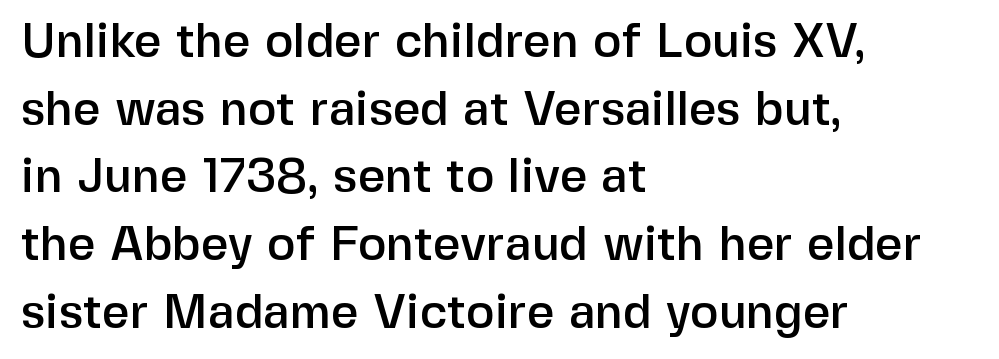
The image shows 48 px sans-serif type, upright; set left-aligned, normal line spacing (1.41x), normal letter spacing, not underlined; low stroke contrast and a medium x-height.
